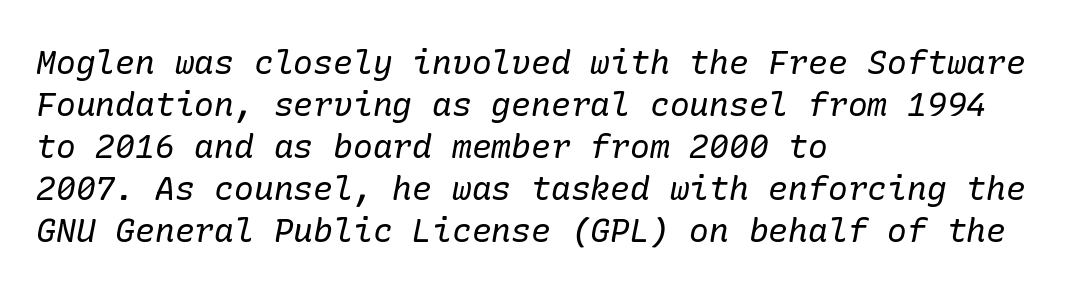
{"italic": "yes", "lean": "right", "slant_degrees": 10, "bold": "no", "weight": "regular", "width": "normal", "stroke_contrast": "low", "x_height": "medium", "underline": "no", "align": "left", "line_spacing": "normal", "line_spacing_ratio": 1.27, "letter_spacing": "normal", "letter_spacing_em": 0.0, "glyph_px": 33}
